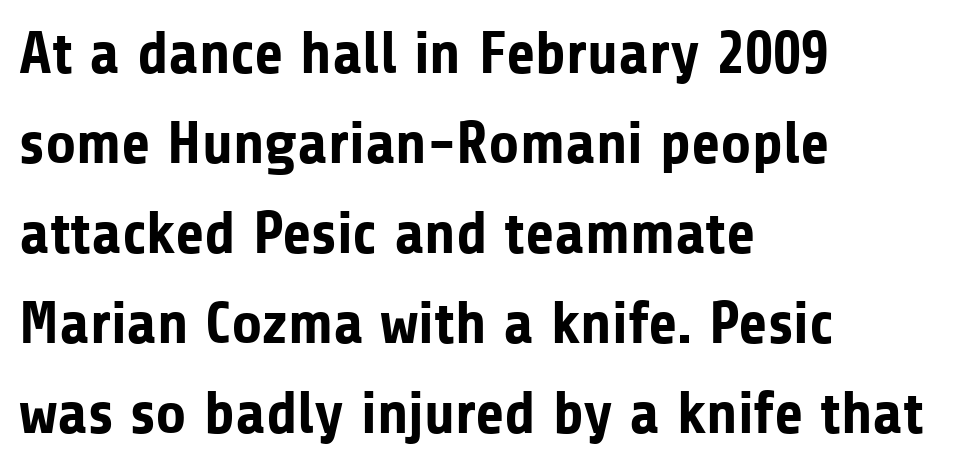
Q: Is the text bold? A: Yes.
Q: Is the text italic (slanted)? A: No, it is upright.
Q: Is the typeface a serif or a sans-serif typeface? A: Sans-serif.
Q: Is the text underlined? A: No.
Q: How is the paragraph aligned? A: Left-aligned.
Q: Is the spacing between letters normal or unusually wide? A: Normal.
Q: Is the spacing between lines tight, normal or loose? A: Normal.
Q: Width (condensed, normal, or wide)? A: Normal.
Q: Stroke contrast? A: Low.
Q: x-height? A: Medium.
Q: Monospaced? A: No.
